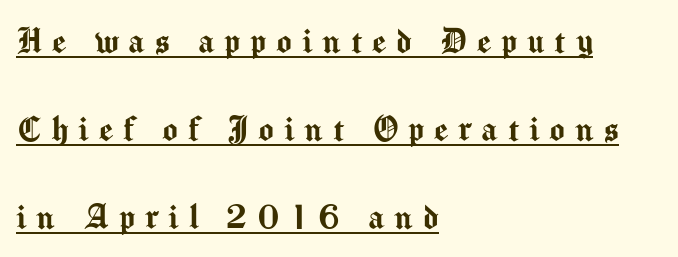
The image shows 40 px sans-serif type, upright; set left-aligned, loose line spacing (2.2x), unusually wide letter spacing (+0.25 em), underlined; medium stroke contrast and a medium x-height.
